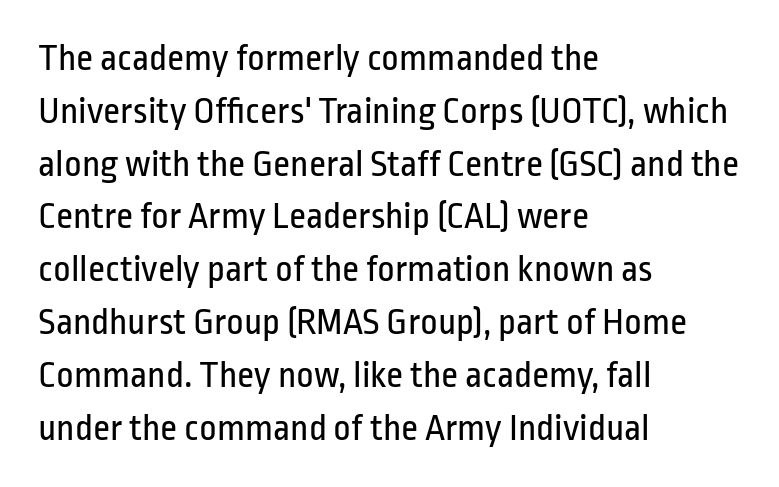
{"serif": "no", "italic": "no", "bold": "no", "weight": "regular", "width": "condensed", "stroke_contrast": "low", "x_height": "medium", "monospaced": "no", "underline": "no", "align": "left", "line_spacing": "normal", "line_spacing_ratio": 1.39, "letter_spacing": "normal", "letter_spacing_em": 0.0, "glyph_px": 38}
